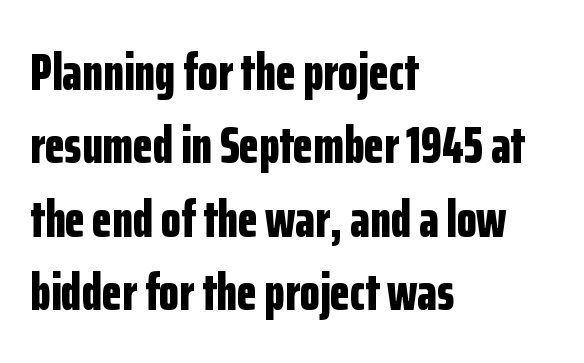
Q: Is the text bold? A: Yes.
Q: Is the text italic (slanted)? A: No, it is upright.
Q: Is the typeface a serif or a sans-serif typeface? A: Sans-serif.
Q: Is the text underlined? A: No.
Q: How is the paragraph aligned? A: Left-aligned.
Q: Is the spacing between letters normal or unusually wide? A: Normal.
Q: Is the spacing between lines tight, normal or loose? A: Normal.
Q: Width (condensed, normal, or wide)? A: Condensed.
Q: Stroke contrast? A: Low.
Q: x-height? A: Medium.
Q: Monospaced? A: No.
